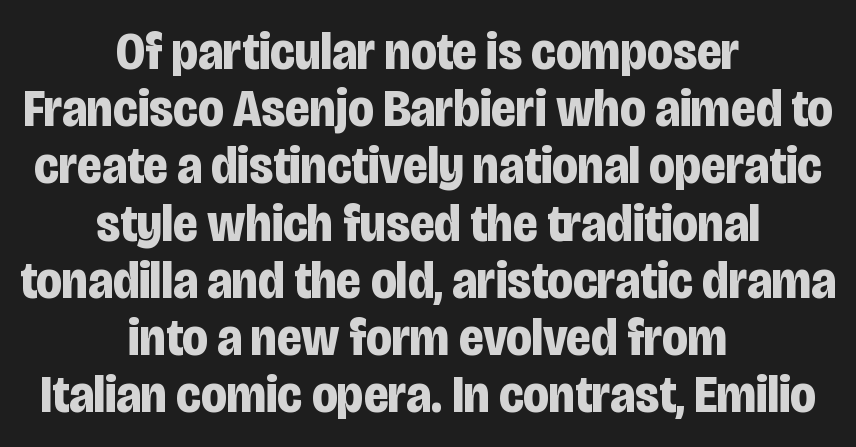
The image shows 53 px bold, condensed sans-serif type, upright; set centered, tight line spacing (1.08x), normal letter spacing, not underlined; low stroke contrast and a large x-height.
